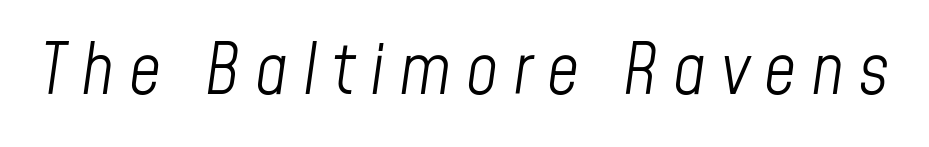
{"italic": "yes", "lean": "right", "slant_degrees": 8, "bold": "no", "weight": "light", "width": "condensed", "stroke_contrast": "low", "x_height": "medium", "monospaced": "no", "underline": "no", "letter_spacing": "wide", "letter_spacing_em": 0.21, "glyph_px": 70}
